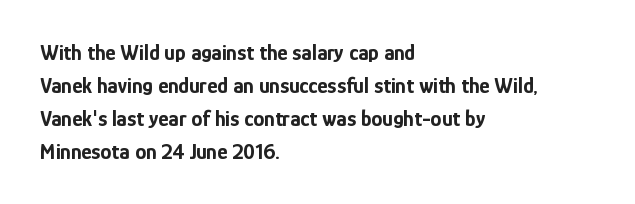
The image shows 22 px bold type, upright; set left-aligned, normal line spacing (1.5x), normal letter spacing, not underlined.
